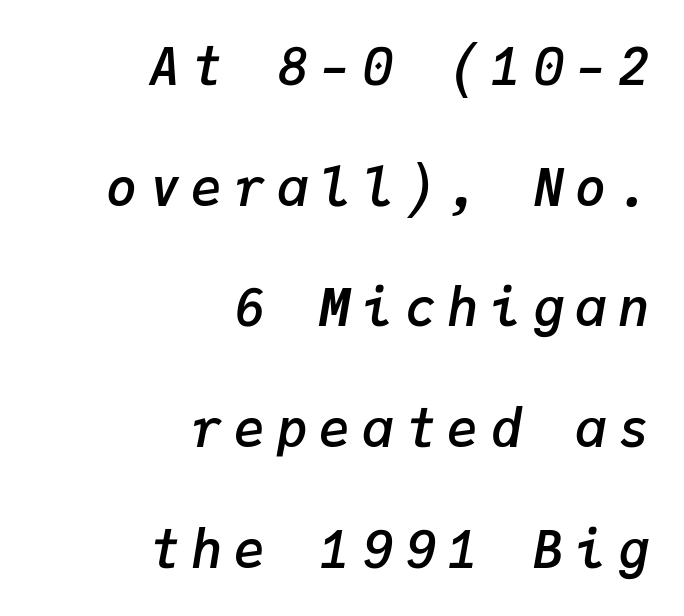
Q: Is the text bold? A: Semi-bold.
Q: Is the text italic (slanted)? A: Yes, it leans right by about 9 degrees.
Q: Is the text underlined? A: No.
Q: How is the paragraph aligned? A: Right-aligned.
Q: Is the spacing between letters normal or unusually wide? A: Unusually wide.
Q: Is the spacing between lines tight, normal or loose? A: Loose.
Q: Width (condensed, normal, or wide)? A: Normal.
Q: Stroke contrast? A: Low.
Q: x-height? A: Medium.
Q: Monospaced? A: Yes.
